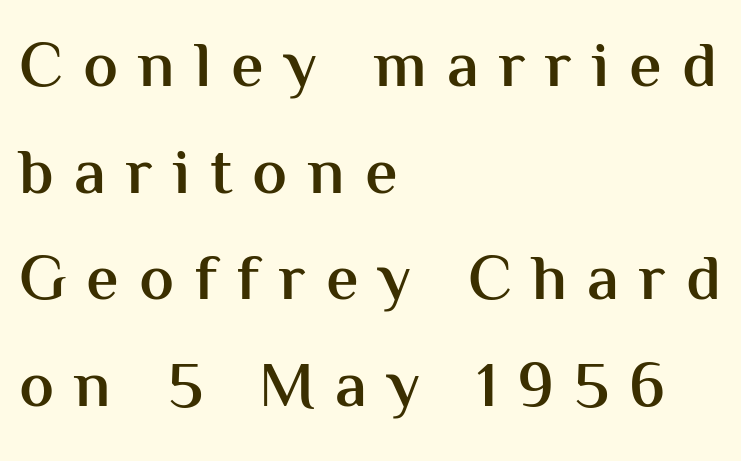
Q: Is the text bold? A: Semi-bold.
Q: Is the text italic (slanted)? A: No, it is upright.
Q: Is the typeface a serif or a sans-serif typeface? A: Sans-serif.
Q: Is the text underlined? A: No.
Q: How is the paragraph aligned? A: Left-aligned.
Q: Is the spacing between letters normal or unusually wide? A: Unusually wide.
Q: Is the spacing between lines tight, normal or loose? A: Normal.
Q: Width (condensed, normal, or wide)? A: Normal.
Q: Stroke contrast? A: Medium.
Q: x-height? A: Medium.
Q: Monospaced? A: No.
